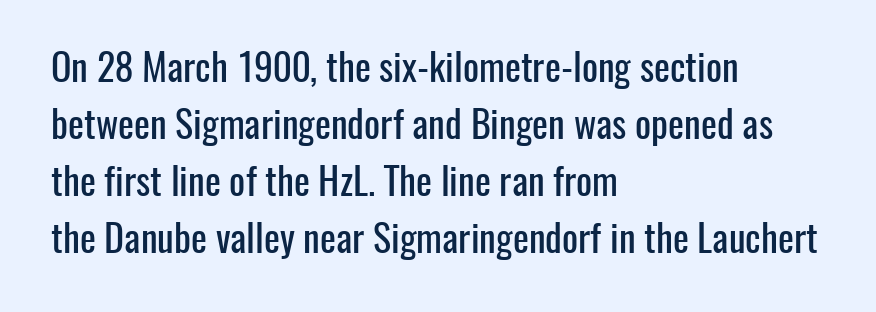
The image shows 38 px condensed sans-serif type, upright; set left-aligned, normal line spacing (1.5x), normal letter spacing, not underlined; low stroke contrast and a medium x-height.
